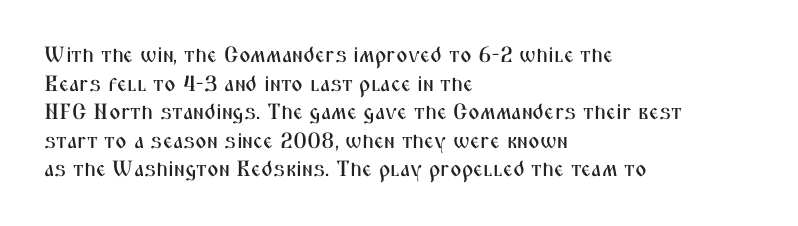
Q: Is the text italic (slanted)? A: No, it is upright.
Q: Is the text underlined? A: No.
Q: How is the paragraph aligned? A: Left-aligned.
Q: Is the spacing between letters normal or unusually wide? A: Normal.
Q: Is the spacing between lines tight, normal or loose? A: Normal.
